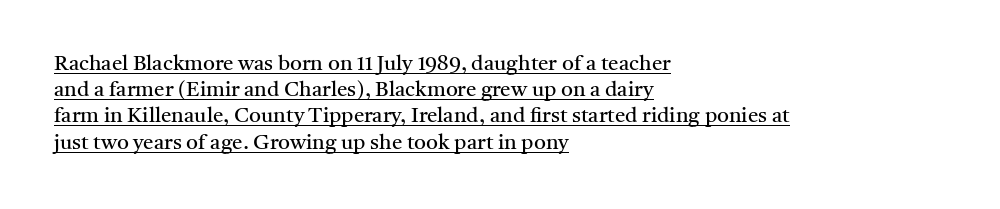
The image shows 21 px text type, upright; set left-aligned, normal line spacing (1.25x), normal letter spacing, underlined.
